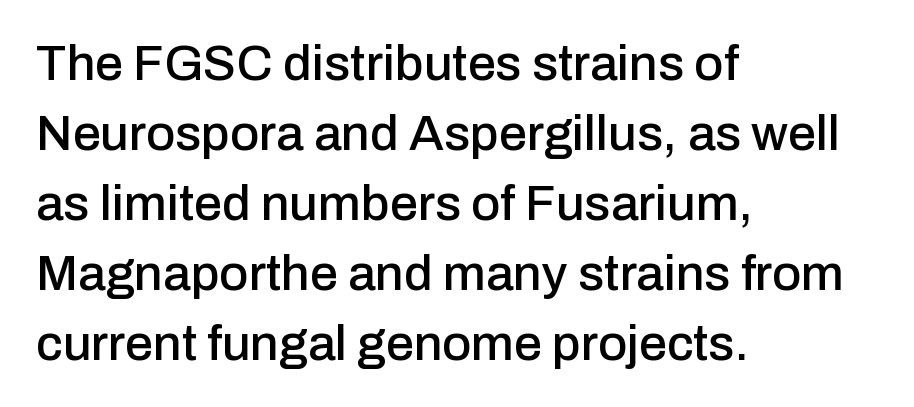
Q: Is the text italic (slanted)? A: No, it is upright.
Q: Is the typeface a serif or a sans-serif typeface? A: Sans-serif.
Q: Is the text underlined? A: No.
Q: How is the paragraph aligned? A: Left-aligned.
Q: Is the spacing between letters normal or unusually wide? A: Normal.
Q: Is the spacing between lines tight, normal or loose? A: Normal.
Q: Width (condensed, normal, or wide)? A: Normal.
Q: Stroke contrast? A: Low.
Q: x-height? A: Medium.
Q: Monospaced? A: No.
